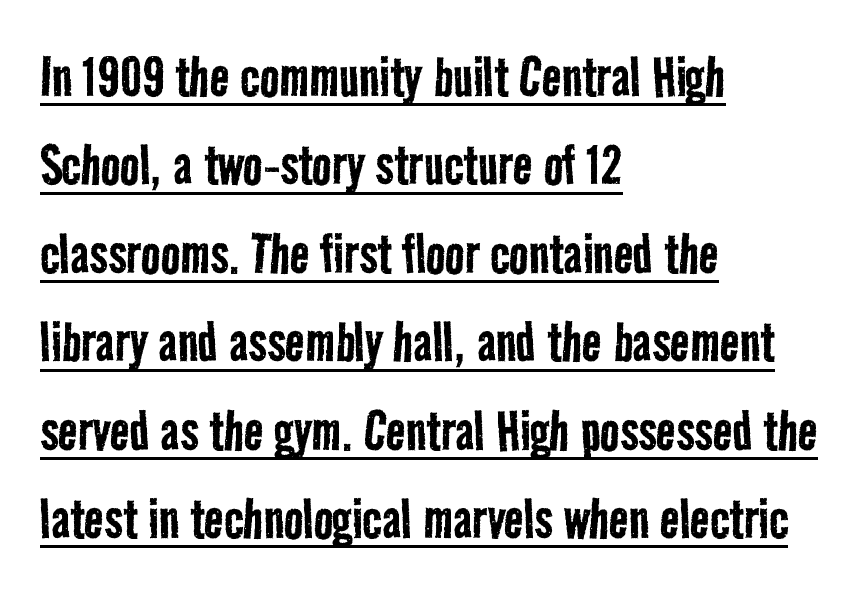
Q: Is the text bold? A: No.
Q: Is the typeface a serif or a sans-serif typeface? A: Sans-serif.
Q: Is the text underlined? A: Yes.
Q: How is the paragraph aligned? A: Left-aligned.
Q: Is the spacing between letters normal or unusually wide? A: Normal.
Q: Is the spacing between lines tight, normal or loose? A: Normal.
Q: Width (condensed, normal, or wide)? A: Condensed.
Q: Stroke contrast? A: Low.
Q: x-height? A: Medium.
Q: Monospaced? A: No.
